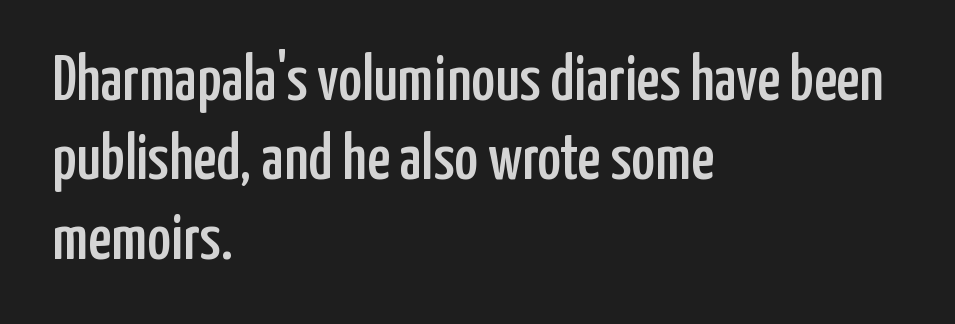
Q: Is the text italic (slanted)? A: No, it is upright.
Q: Is the typeface a serif or a sans-serif typeface? A: Sans-serif.
Q: Is the text underlined? A: No.
Q: How is the paragraph aligned? A: Left-aligned.
Q: Is the spacing between letters normal or unusually wide? A: Normal.
Q: Width (condensed, normal, or wide)? A: Condensed.
Q: Stroke contrast? A: Low.
Q: x-height? A: Medium.
Q: Monospaced? A: No.
